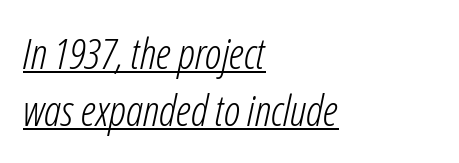
Q: Is the text bold? A: No.
Q: Is the text italic (slanted)? A: Yes, it leans right by about 12 degrees.
Q: Is the text underlined? A: Yes.
Q: How is the paragraph aligned? A: Left-aligned.
Q: Is the spacing between letters normal or unusually wide? A: Normal.
Q: Is the spacing between lines tight, normal or loose? A: Normal.
Q: Width (condensed, normal, or wide)? A: Condensed.
Q: Stroke contrast? A: Low.
Q: x-height? A: Medium.
Q: Monospaced? A: No.
